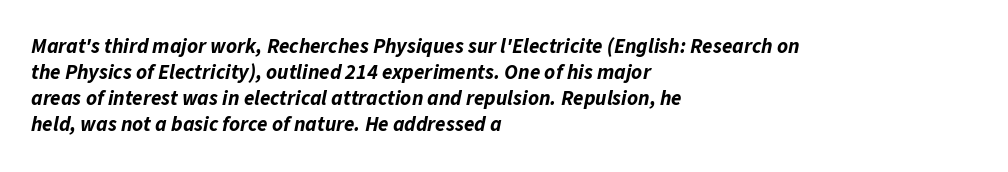
{"italic": "yes", "lean": "right", "slant_degrees": 11, "bold": "yes", "underline": "no", "align": "left", "line_spacing_ratio": 1.24, "letter_spacing": "normal", "letter_spacing_em": 0.0, "glyph_px": 21}
